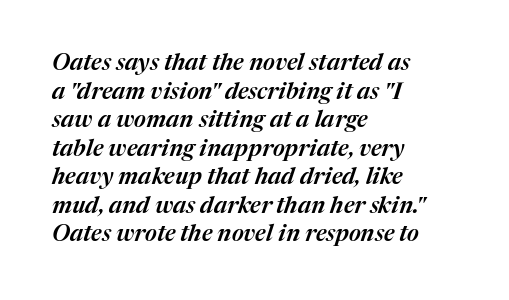
Q: Is the text italic (slanted)? A: Yes, it leans right by about 17 degrees.
Q: Is the text underlined? A: No.
Q: How is the paragraph aligned? A: Left-aligned.
Q: Is the spacing between letters normal or unusually wide? A: Normal.
